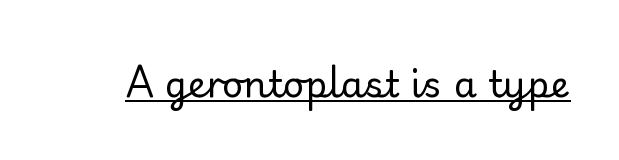
{"serif": "no", "italic": "no", "bold": "no", "weight": "regular", "width": "normal", "stroke_contrast": "low", "x_height": "small", "monospaced": "no", "underline": "yes", "letter_spacing": "normal", "letter_spacing_em": 0.0, "glyph_px": 37}
